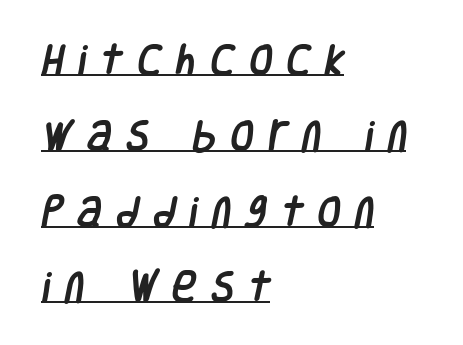
{"serif": "no", "width": "condensed", "stroke_contrast": "low", "x_height": "large", "monospaced": "no", "underline": "yes", "align": "left", "line_spacing": "loose", "line_spacing_ratio": 2.23, "letter_spacing": "wide", "letter_spacing_em": 0.42, "glyph_px": 34}
